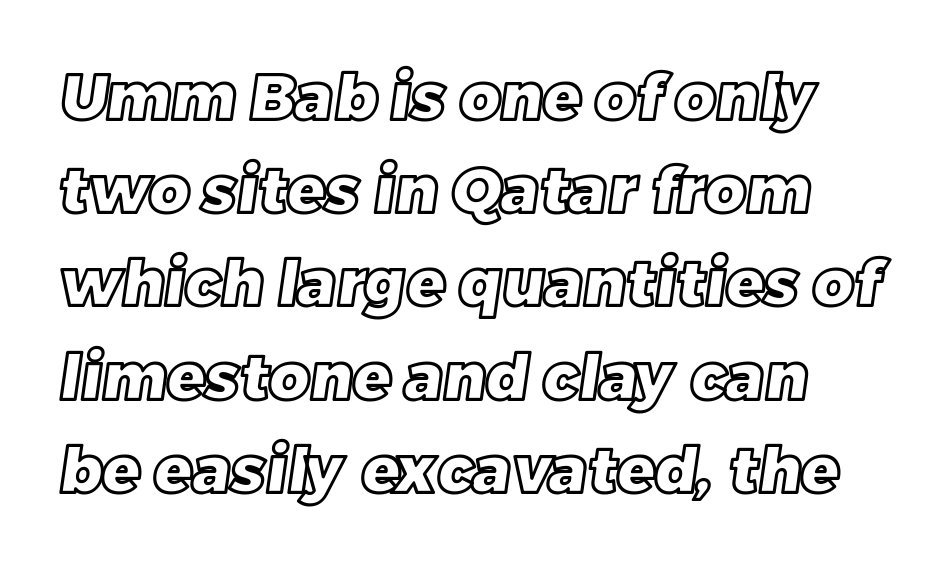
{"width": "normal", "x_height": "large", "monospaced": "no", "underline": "no", "line_spacing": "normal", "line_spacing_ratio": 1.48, "letter_spacing": "normal", "letter_spacing_em": 0.0, "glyph_px": 63}
